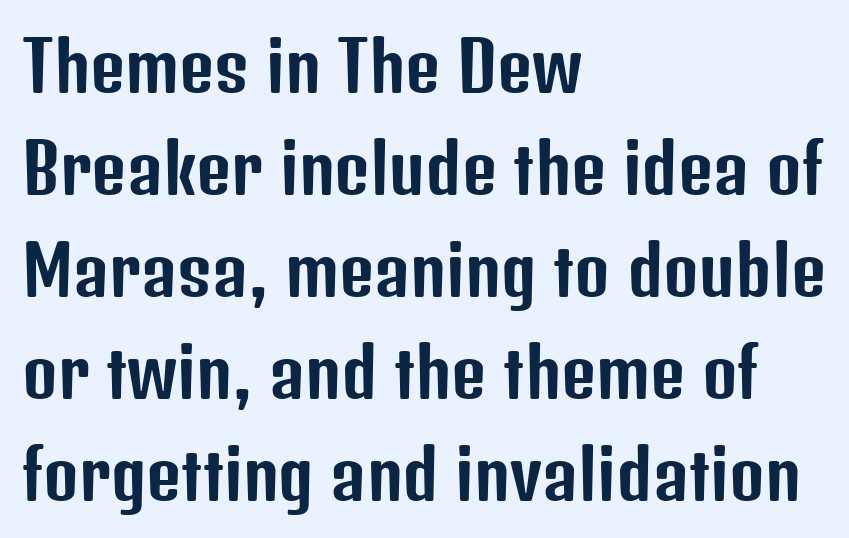
{"serif": "no", "italic": "no", "width": "condensed", "stroke_contrast": "low", "x_height": "medium", "monospaced": "no", "underline": "no", "align": "left", "line_spacing": "normal", "line_spacing_ratio": 1.5, "letter_spacing": "normal", "letter_spacing_em": 0.0, "glyph_px": 68}
